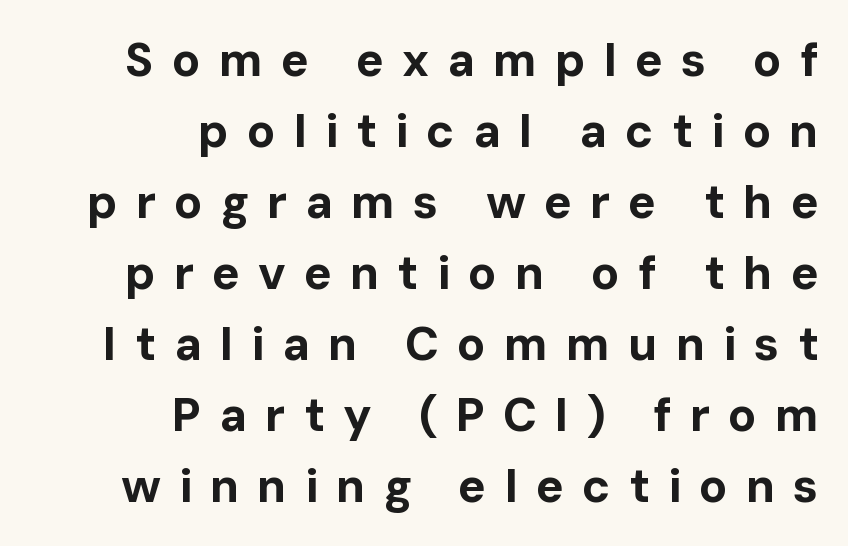
{"serif": "no", "italic": "no", "bold": "yes", "weight": "bold", "width": "normal", "stroke_contrast": "low", "x_height": "medium", "monospaced": "no", "underline": "no", "align": "right", "line_spacing": "normal", "line_spacing_ratio": 1.51, "letter_spacing": "wide", "letter_spacing_em": 0.38, "glyph_px": 47}
